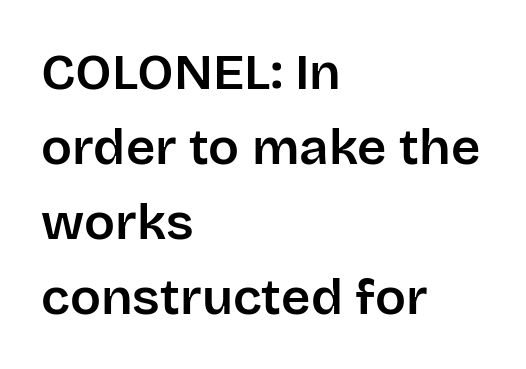
{"serif": "no", "italic": "no", "width": "normal", "stroke_contrast": "low", "x_height": "large", "monospaced": "no", "underline": "no", "align": "left", "line_spacing": "normal", "line_spacing_ratio": 1.47, "letter_spacing": "normal", "letter_spacing_em": 0.0, "glyph_px": 51}
